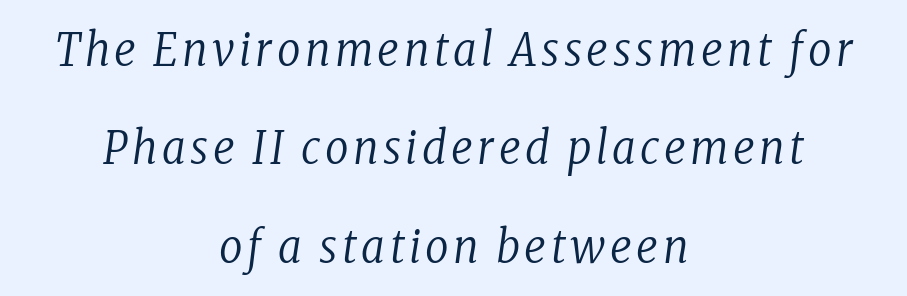
The image shows 46 px regular-weight, condensed serif type, italic (leaning right); set centered, loose line spacing (2.14x), not underlined; low stroke contrast and a medium x-height.
